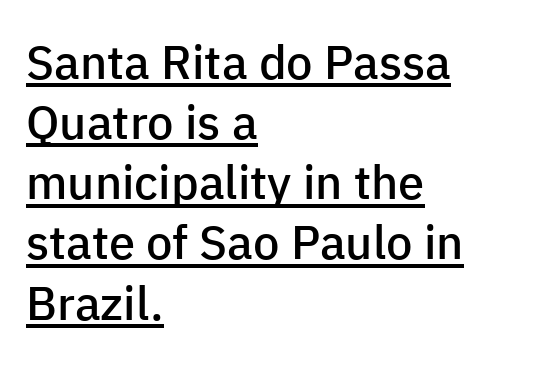
The tracking reads as untouched default to a designer's eye. A bit beefed up — I'd call it semibold rather than bold. You can see a thin bar hugging the bottom of the glyphs. Notice how the stems are strictly vertical — no italics here.
